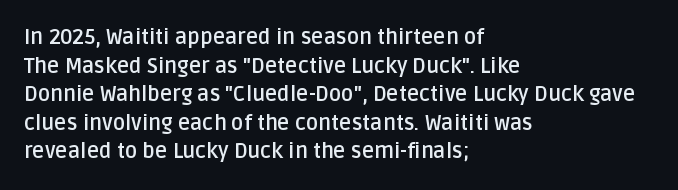
The image shows 21 px bold type, upright; set left-aligned, normal line spacing (1.36x), normal letter spacing, not underlined.
